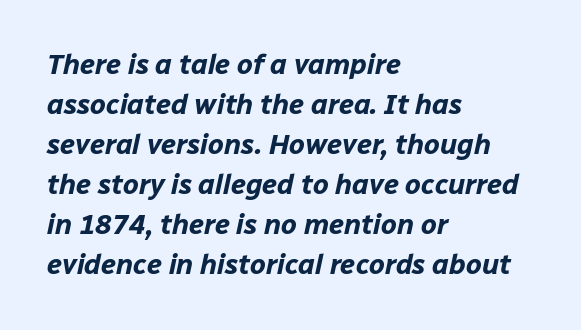
Q: Is the text bold? A: Yes.
Q: Is the text italic (slanted)? A: Yes, it leans right by about 12 degrees.
Q: Is the text underlined? A: No.
Q: How is the paragraph aligned? A: Left-aligned.
Q: Is the spacing between letters normal or unusually wide? A: Normal.
Q: Is the spacing between lines tight, normal or loose? A: Normal.
Q: Width (condensed, normal, or wide)? A: Normal.
Q: Stroke contrast? A: Low.
Q: x-height? A: Medium.
Q: Monospaced? A: No.
